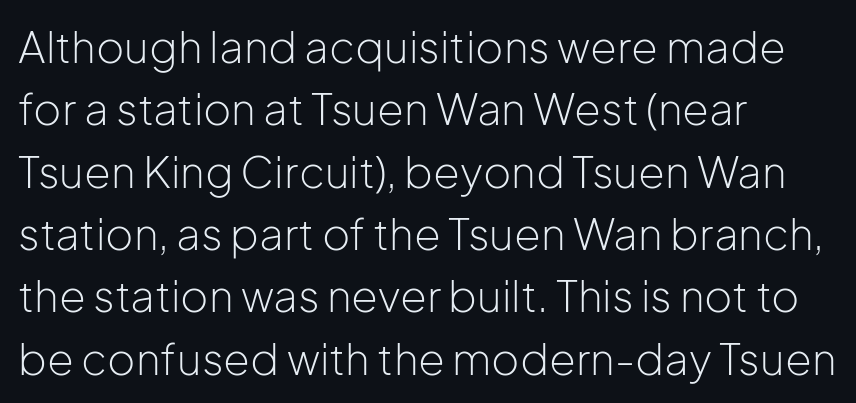
Descender tails drop into unmarked territory. You can tell it's not italic because the verticals are truly vertical. These lines are composed in type without serifs. One-word summary of the alignment: left. Words appear dense and cohesive because spacing is normal. The passage shown is not bold in any degree.
